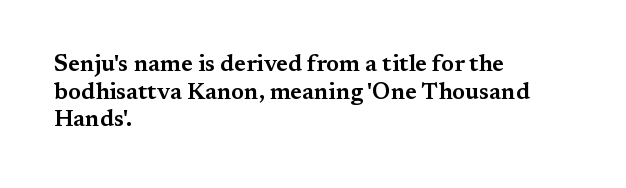
The image shows 23 px text type, upright; set left-aligned, line spacing 1.2x, normal letter spacing, not underlined.
